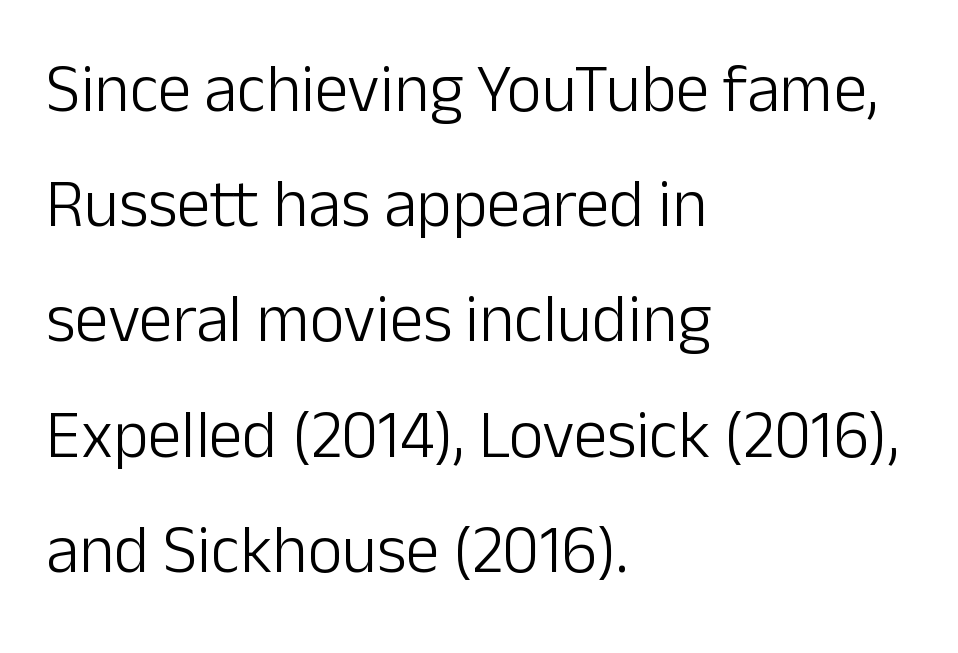
Descender tails drop into unmarked territory. Teacher's note: observe the even left margin — that is flush-left alignment. Letter spacing: default. Posture: straight, roman, zero tilt. A typesetter would label this face a sans. The weight tops out at a normal text grade.
